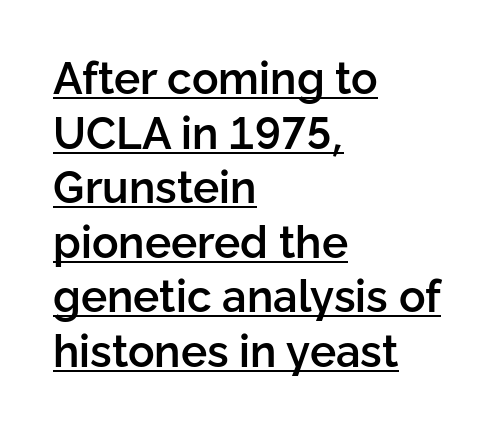
{"serif": "no", "italic": "no", "bold": "semi", "weight": "semibold", "width": "normal", "stroke_contrast": "low", "x_height": "medium", "monospaced": "no", "underline": "yes", "align": "left", "line_spacing_ratio": 1.24, "letter_spacing": "normal", "letter_spacing_em": 0.0, "glyph_px": 44}
